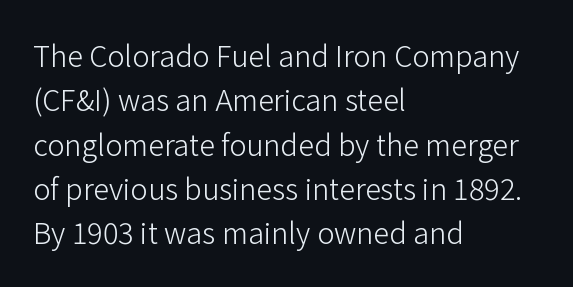
{"serif": "no", "italic": "no", "bold": "no", "weight": "light", "width": "normal", "stroke_contrast": "low", "x_height": "medium", "monospaced": "no", "underline": "no", "align": "left", "line_spacing": "normal", "line_spacing_ratio": 1.53, "letter_spacing": "normal", "letter_spacing_em": 0.0, "glyph_px": 29}
